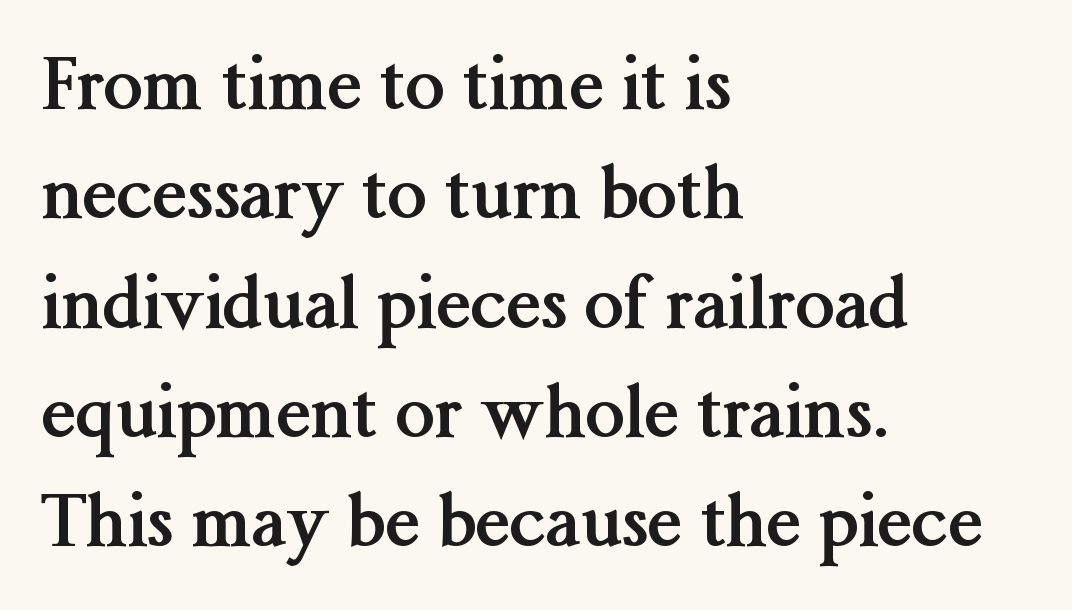
The image shows 71 px semibold serif type, upright; set left-aligned, normal line spacing (1.54x), normal letter spacing, not underlined; medium stroke contrast and a medium x-height.
